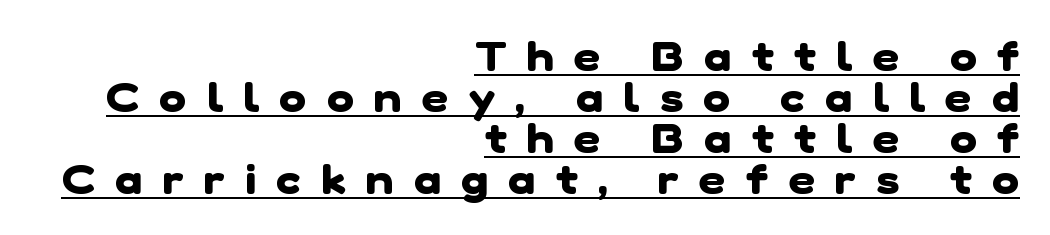
The rendering shows plain stroke endings on the letterforms — a sans-serif design. A rule runs beneath these lines of type. Glyph-to-glyph distance is far greater than everyday printed text. Pretty heavy lettering here — definitely bold. The lines are quadded right.
